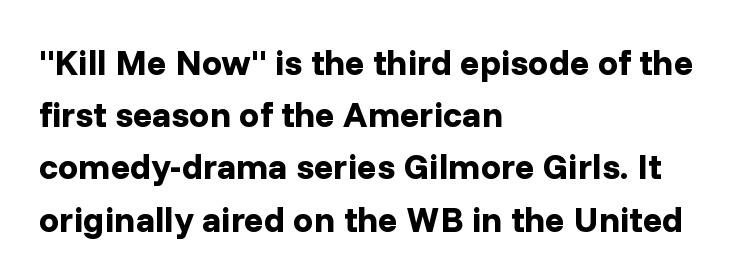
{"serif": "no", "italic": "no", "bold": "yes", "weight": "bold", "width": "normal", "stroke_contrast": "low", "x_height": "medium", "monospaced": "no", "underline": "no", "align": "left", "line_spacing": "normal", "line_spacing_ratio": 1.45, "letter_spacing": "normal", "letter_spacing_em": 0.0, "glyph_px": 36}
